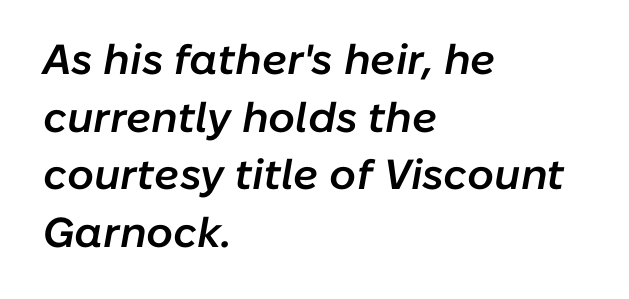
The image shows 42 px semibold type, italic (leaning right); set left-aligned, normal line spacing (1.37x), normal letter spacing, not underlined; low stroke contrast and a medium x-height.
